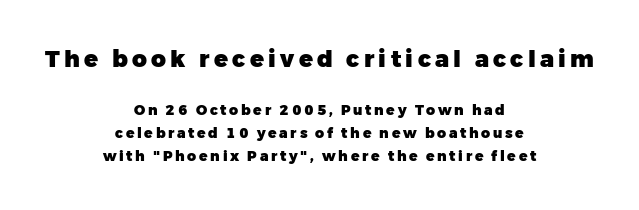
Line starts and ends both wander, symmetrically. A dark, heavy texture on the line: the type is bold. The emphasis by scale lands on block number one, above. In terms of leading, this rendering sits right in the middle. Unmarked baselines from the first word to the last. Every stem runs plumb, perpendicular to the baseline.
